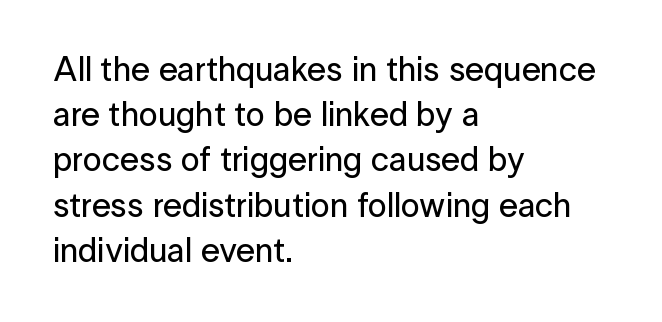
The image shows 34 px sans-serif type, upright; set left-aligned, normal line spacing (1.33x), normal letter spacing, not underlined; low stroke contrast and a medium x-height.
